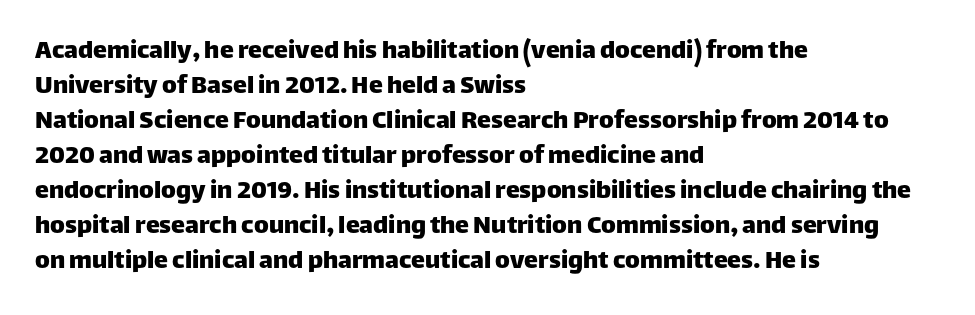
Q: Is the text italic (slanted)? A: No, it is upright.
Q: Is the typeface a serif or a sans-serif typeface? A: Sans-serif.
Q: Is the text underlined? A: No.
Q: How is the paragraph aligned? A: Left-aligned.
Q: Is the spacing between letters normal or unusually wide? A: Normal.
Q: Is the spacing between lines tight, normal or loose? A: Normal.
Q: Width (condensed, normal, or wide)? A: Normal.
Q: Stroke contrast? A: Low.
Q: x-height? A: Large.
Q: Monospaced? A: No.
